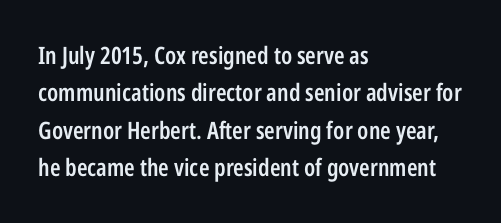
Q: Is the text bold? A: Semi-bold.
Q: Is the text italic (slanted)? A: No, it is upright.
Q: Is the text underlined? A: No.
Q: How is the paragraph aligned? A: Left-aligned.
Q: Is the spacing between letters normal or unusually wide? A: Normal.
Q: Is the spacing between lines tight, normal or loose? A: Normal.
